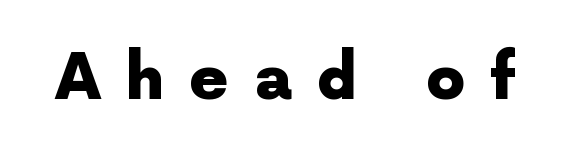
Q: Is the text bold? A: Yes.
Q: Is the text italic (slanted)? A: No, it is upright.
Q: Is the typeface a serif or a sans-serif typeface? A: Sans-serif.
Q: Is the text underlined? A: No.
Q: Is the spacing between letters normal or unusually wide? A: Unusually wide.
Q: Width (condensed, normal, or wide)? A: Normal.
Q: x-height? A: Medium.
Q: Monospaced? A: No.
